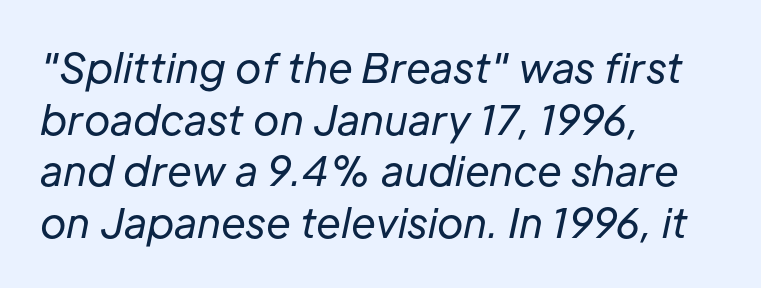
{"italic": "yes", "lean": "right", "slant_degrees": 12, "bold": "no", "weight": "regular", "width": "normal", "stroke_contrast": "low", "x_height": "medium", "monospaced": "no", "underline": "no", "align": "left", "line_spacing": "normal", "line_spacing_ratio": 1.29, "letter_spacing": "normal", "letter_spacing_em": 0.0, "glyph_px": 40}
